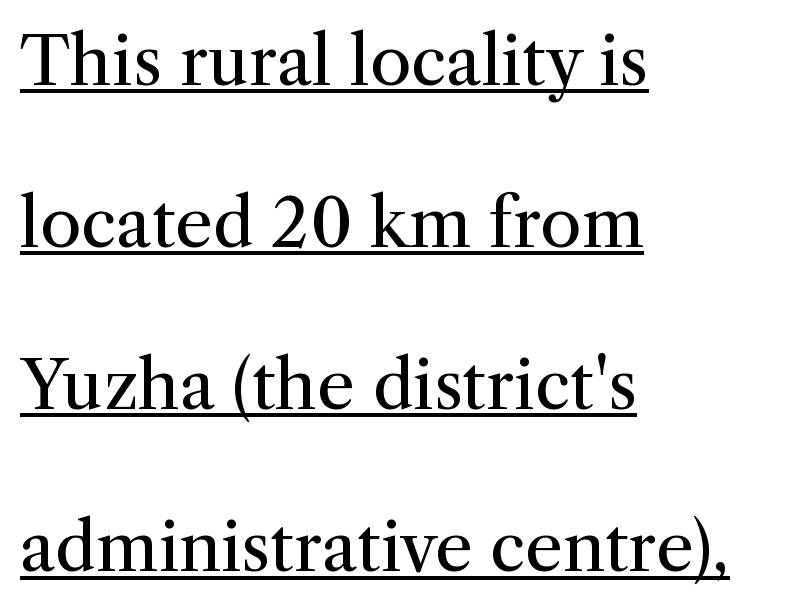
Heft: none added — not bold. Caption: standard tracking, unaltered. Honestly, the rows look like they've been pulled way apart. These lines are rendered in a variable-pitch font.
